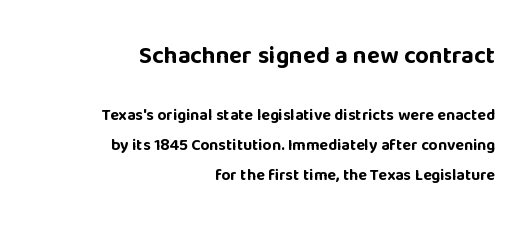
The image shows 24 px bold type, upright; set right-aligned, line spacing 1.89x, normal letter spacing, not underlined; the first (top) block is 1.5x larger.
